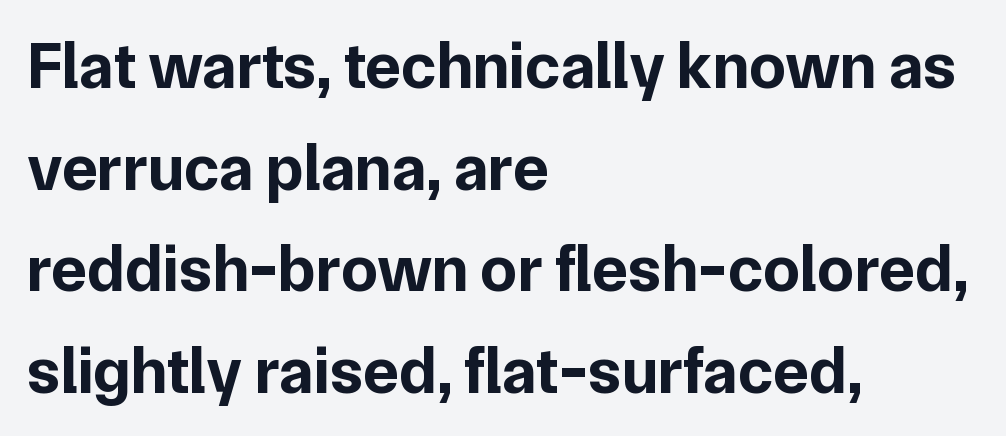
The axis of the letterforms is exactly vertical. These words are printed bold, with thick strokes throughout. Letterform terminals end flat and unadorned throughout the passage. How are the letters spaced? Ordinarily, with no added tracking.
